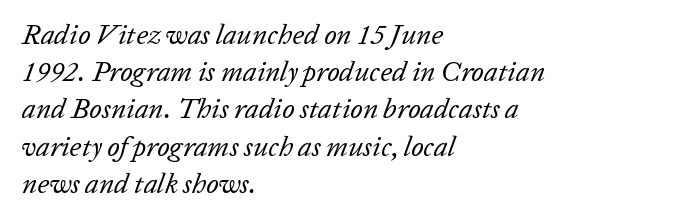
{"italic": "yes", "lean": "right", "slant_degrees": 20, "bold": "no", "weight": "regular", "width": "normal", "stroke_contrast": "low", "x_height": "medium", "monospaced": "no", "underline": "no", "align": "left", "line_spacing": "normal", "line_spacing_ratio": 1.33, "letter_spacing": "normal", "letter_spacing_em": 0.0, "glyph_px": 28}
